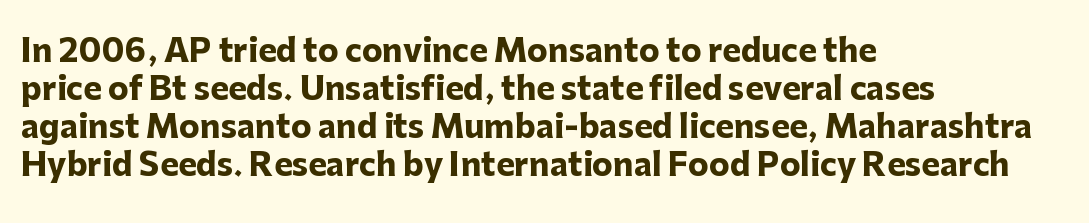
Q: Is the text bold? A: Yes.
Q: Is the text italic (slanted)? A: No, it is upright.
Q: Is the typeface a serif or a sans-serif typeface? A: Sans-serif.
Q: Is the text underlined? A: No.
Q: How is the paragraph aligned? A: Left-aligned.
Q: Is the spacing between letters normal or unusually wide? A: Normal.
Q: Width (condensed, normal, or wide)? A: Normal.
Q: Stroke contrast? A: Low.
Q: x-height? A: Medium.
Q: Monospaced? A: No.
